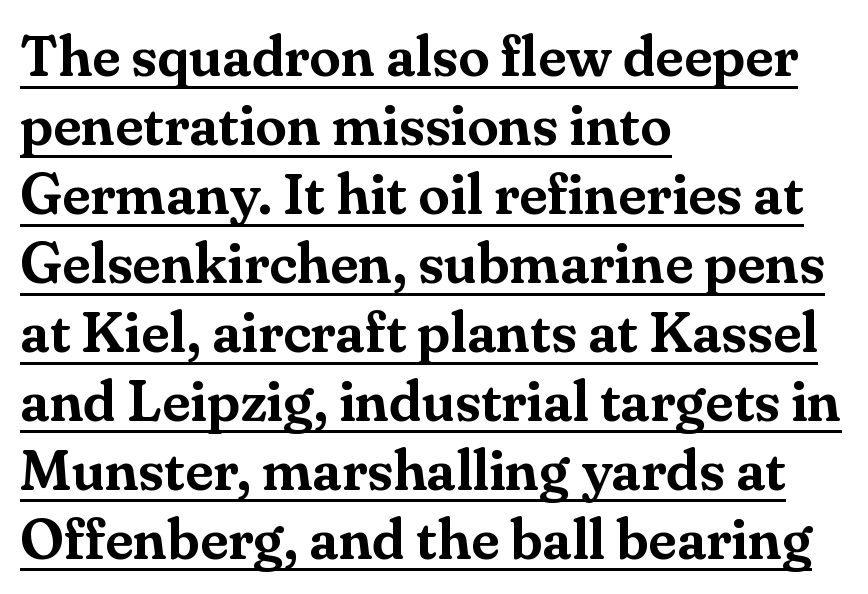
Q: Is the text italic (slanted)? A: No, it is upright.
Q: Is the typeface a serif or a sans-serif typeface? A: Serif.
Q: Is the text underlined? A: Yes.
Q: How is the paragraph aligned? A: Left-aligned.
Q: Is the spacing between letters normal or unusually wide? A: Normal.
Q: Width (condensed, normal, or wide)? A: Normal.
Q: Stroke contrast? A: Medium.
Q: x-height? A: Small.
Q: Monospaced? A: No.
